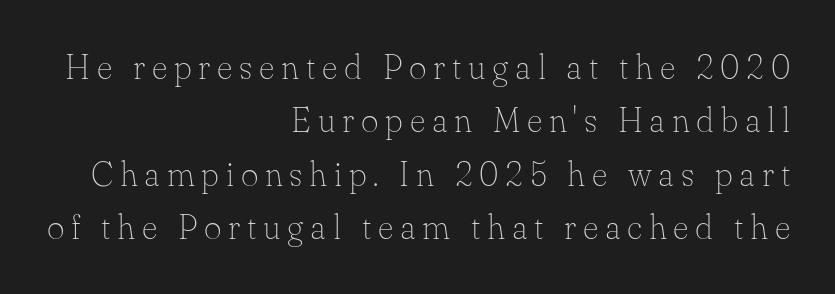
{"serif": "yes", "italic": "no", "bold": "no", "weight": "thin", "width": "normal", "stroke_contrast": "low", "x_height": "small", "monospaced": "no", "underline": "no", "align": "right", "line_spacing": "normal", "line_spacing_ratio": 1.57, "letter_spacing": "wide", "letter_spacing_em": 0.2, "glyph_px": 34}
